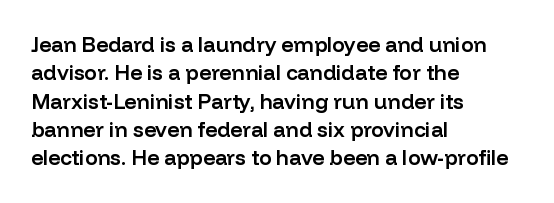
Q: Is the text bold? A: Semi-bold.
Q: Is the text italic (slanted)? A: No, it is upright.
Q: Is the text underlined? A: No.
Q: How is the paragraph aligned? A: Left-aligned.
Q: Is the spacing between letters normal or unusually wide? A: Normal.
Q: Is the spacing between lines tight, normal or loose? A: Normal.
